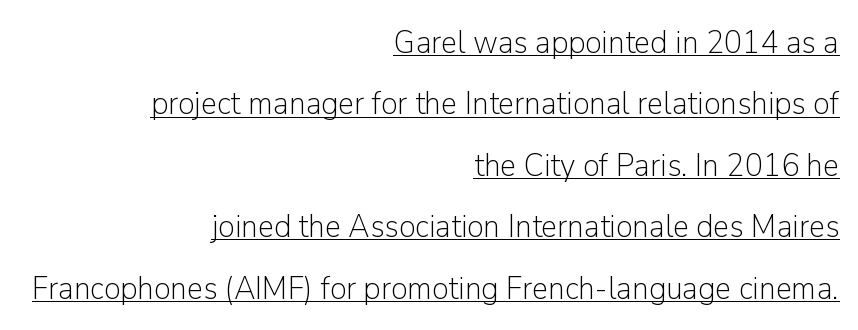
Is the stroke heavy? The answer is a plain regular-or-lighter. Rendered with straight, roman letterforms. Casual observation: everything's shoved over to the right. What decoration does the sample have? An underline. You could not count columns in this text — the font is proportionally spaced. Is this a sans? Yes — the strokes have no serifs.
